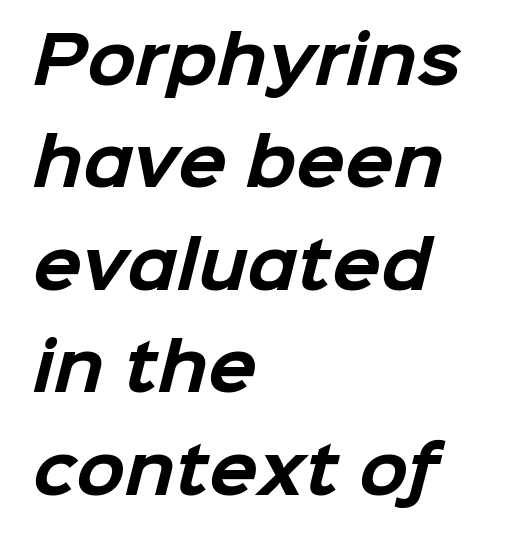
The image shows 64 px bold sans-serif type; set left-aligned, normal line spacing (1.6x), normal letter spacing, not underlined; low stroke contrast and a medium x-height.
